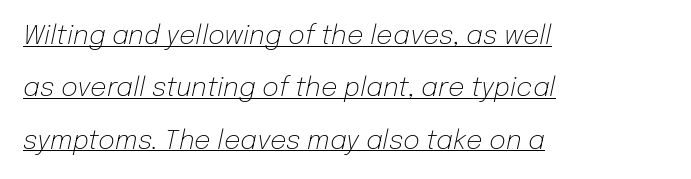
{"italic": "yes", "lean": "right", "slant_degrees": 12, "bold": "no", "underline": "yes", "align": "left", "line_spacing": "loose", "line_spacing_ratio": 2.01, "letter_spacing": "normal", "letter_spacing_em": 0.0, "glyph_px": 26}
